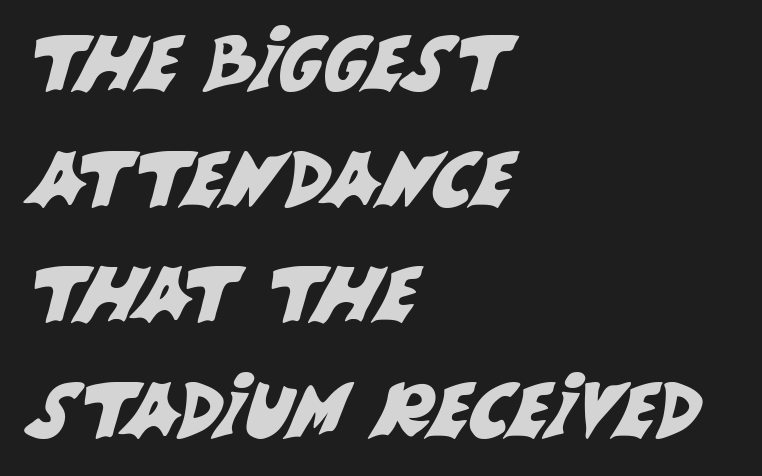
{"serif": "no", "width": "normal", "stroke_contrast": "medium", "x_height": "large", "monospaced": "no", "underline": "no", "align": "left", "line_spacing": "normal", "line_spacing_ratio": 1.52, "letter_spacing": "normal", "letter_spacing_em": 0.0, "glyph_px": 76}
